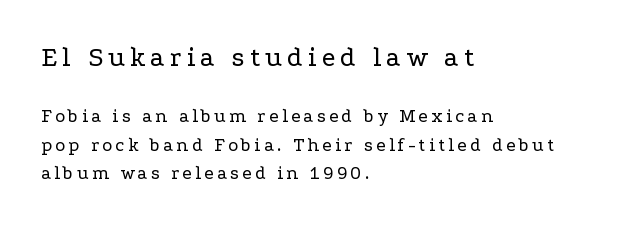
The image shows 28 px regular-weight, wide serif type, upright; set left-aligned, normal line spacing (1.5x), not underlined; the first (top) block is 1.47x larger; low stroke contrast and a medium x-height.
